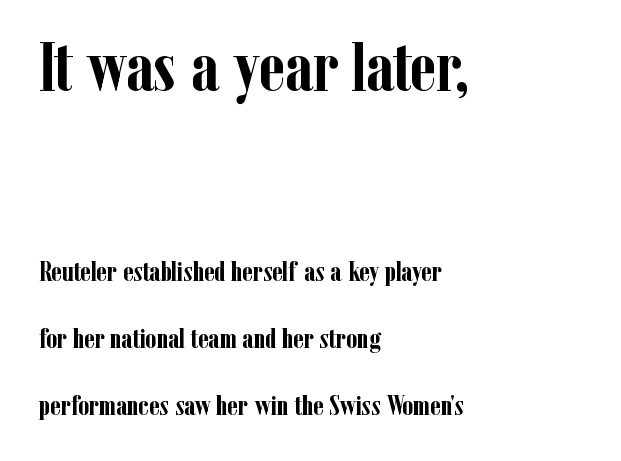
Q: Is the text bold? A: Yes.
Q: Is the text italic (slanted)? A: No, it is upright.
Q: Is the typeface a serif or a sans-serif typeface? A: Serif.
Q: Is the text underlined? A: No.
Q: How is the paragraph aligned? A: Left-aligned.
Q: Is the spacing between letters normal or unusually wide? A: Normal.
Q: Is the spacing between lines tight, normal or loose? A: Loose.
Q: Which block of text is set in a larger size, the first (top) or the second (bottom)? A: The first (top) one.
Q: Width (condensed, normal, or wide)? A: Condensed.
Q: Stroke contrast? A: Low.
Q: x-height? A: Medium.
Q: Monospaced? A: No.
